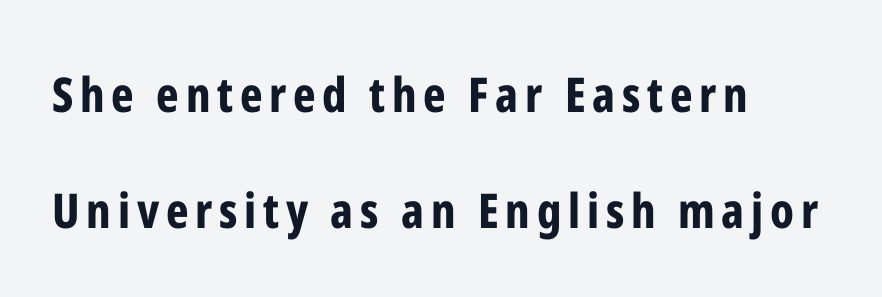
{"serif": "no", "italic": "no", "bold": "yes", "weight": "bold", "width": "condensed", "stroke_contrast": "low", "x_height": "medium", "monospaced": "no", "underline": "no", "align": "left", "line_spacing": "loose", "line_spacing_ratio": 2.41, "glyph_px": 48}
